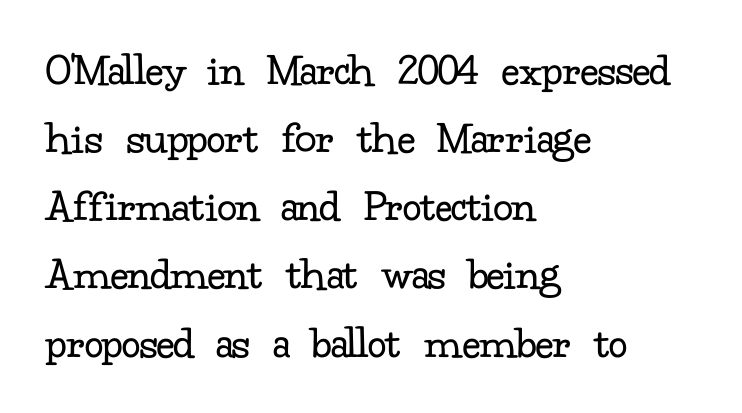
{"serif": "yes", "italic": "no", "bold": "no", "weight": "regular", "width": "normal", "stroke_contrast": "low", "x_height": "small", "monospaced": "no", "underline": "no", "align": "left", "line_spacing": "normal", "line_spacing_ratio": 1.45, "letter_spacing": "normal", "letter_spacing_em": 0.0, "glyph_px": 47}
